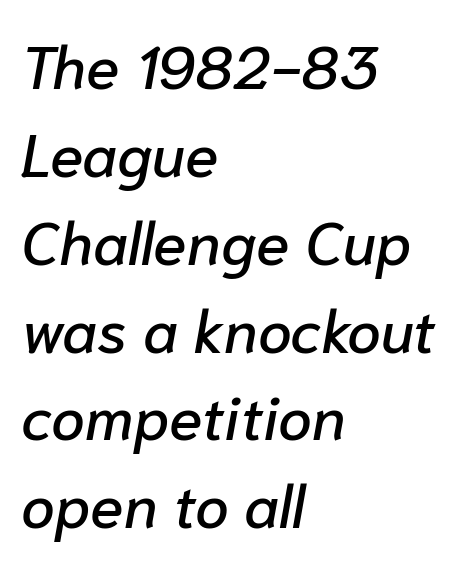
The image shows 61 px text type, italic (leaning right); set left-aligned, normal line spacing (1.44x), normal letter spacing, not underlined; low stroke contrast and a medium x-height.
